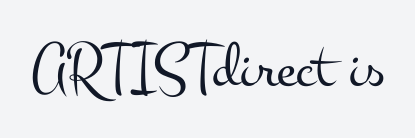
{"serif": "yes", "bold": "no", "weight": "light", "width": "wide", "stroke_contrast": "medium", "x_height": "small", "monospaced": "no", "underline": "no", "letter_spacing": "normal", "letter_spacing_em": 0.0, "glyph_px": 65}
